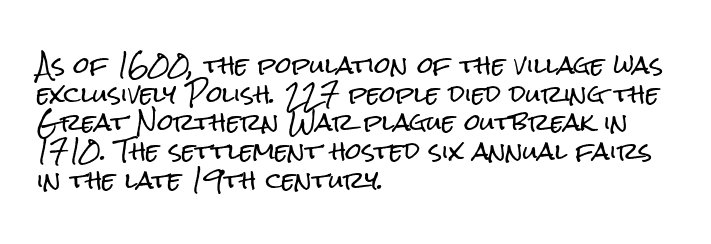
The image shows 23 px text type, upright; set left-aligned, normal line spacing (1.25x), normal letter spacing, not underlined.
